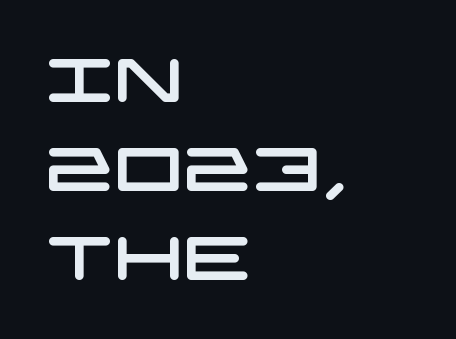
{"serif": "no", "width": "wide", "stroke_contrast": "low", "x_height": "large", "underline": "no", "align": "left", "line_spacing": "normal", "line_spacing_ratio": 1.46, "letter_spacing": "normal", "letter_spacing_em": 0.0, "glyph_px": 61}
